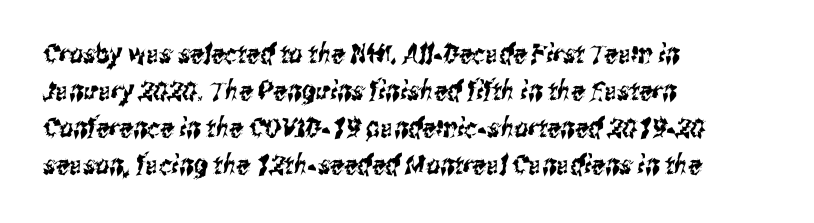
{"underline": "no", "align": "left", "line_spacing": "normal", "line_spacing_ratio": 1.37, "letter_spacing": "normal", "letter_spacing_em": 0.0, "glyph_px": 27}
